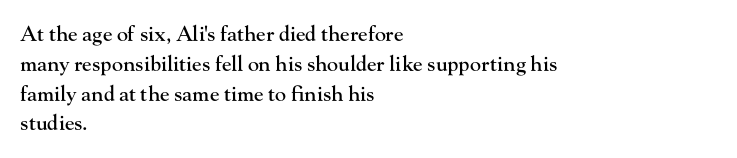
The image shows 21 px text type, upright; set left-aligned, normal line spacing (1.42x), normal letter spacing, not underlined.
